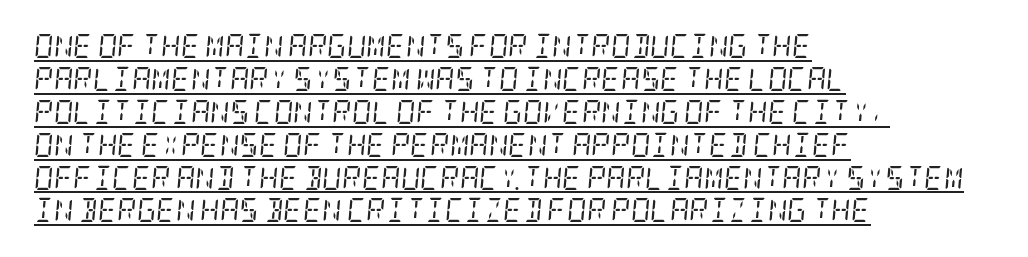
Q: Is the text bold? A: No.
Q: Is the text italic (slanted)? A: Yes, it leans right by about 5 degrees.
Q: Is the text underlined? A: Yes.
Q: How is the paragraph aligned? A: Left-aligned.
Q: Is the spacing between letters normal or unusually wide? A: Normal.
Q: Is the spacing between lines tight, normal or loose? A: Normal.
